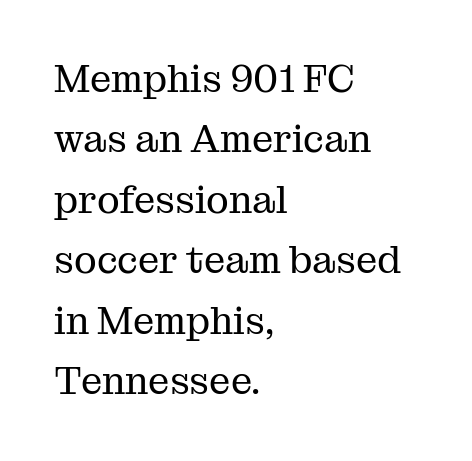
The image shows 38 px regular-weight serif type, upright; set left-aligned, normal line spacing (1.59x), normal letter spacing, not underlined; medium stroke contrast and a medium x-height.
